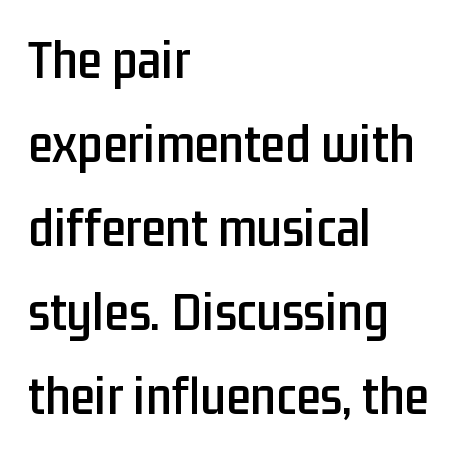
{"serif": "no", "italic": "no", "width": "condensed", "stroke_contrast": "low", "x_height": "medium", "monospaced": "no", "underline": "no", "align": "left", "line_spacing": "normal", "line_spacing_ratio": 1.5, "letter_spacing": "normal", "letter_spacing_em": 0.0, "glyph_px": 56}
